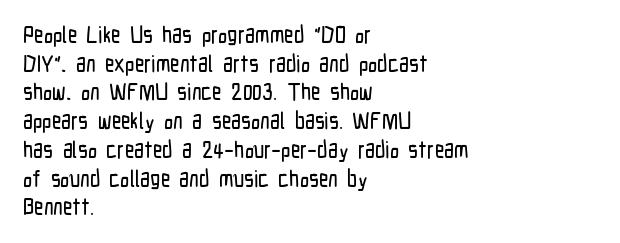
Quick note: not italic, upright. The letters sit at their default tracking, neither squeezed nor spread. The space between consecutive lines is moderate. This sample is left-justified, so line endings fall wherever the words run out. The string is rendered with underlining switched off.
